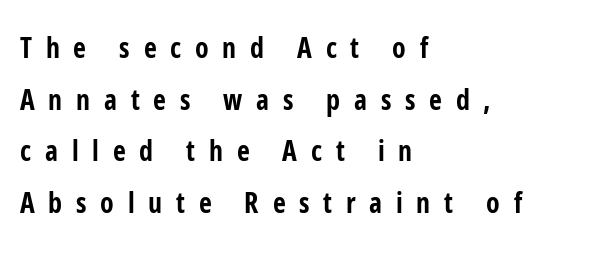
The image shows 28 px bold, condensed sans-serif type, upright; set left-aligned, line spacing 1.84x, unusually wide letter spacing (+0.49 em), not underlined; low stroke contrast and a medium x-height.
